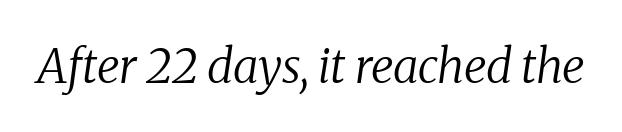
Q: Is the text bold? A: No.
Q: Is the text italic (slanted)? A: Yes, it leans right by about 8 degrees.
Q: Is the typeface a serif or a sans-serif typeface? A: Serif.
Q: Is the text underlined? A: No.
Q: Is the spacing between letters normal or unusually wide? A: Normal.
Q: Width (condensed, normal, or wide)? A: Normal.
Q: Stroke contrast? A: Medium.
Q: x-height? A: Medium.
Q: Monospaced? A: No.
